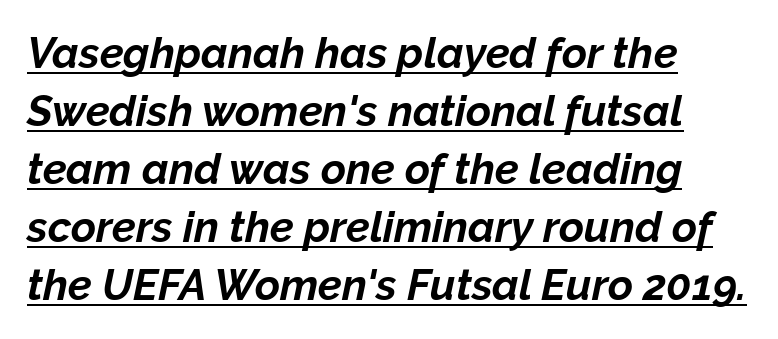
Thick stems and heavy bowls — unmistakably bold. Reading down the block, your eye returns to a fixed left position each line. You could call the tracking neutral — neither tight nor loose. Regarding leading, the lines here are spaced in the standard way.
